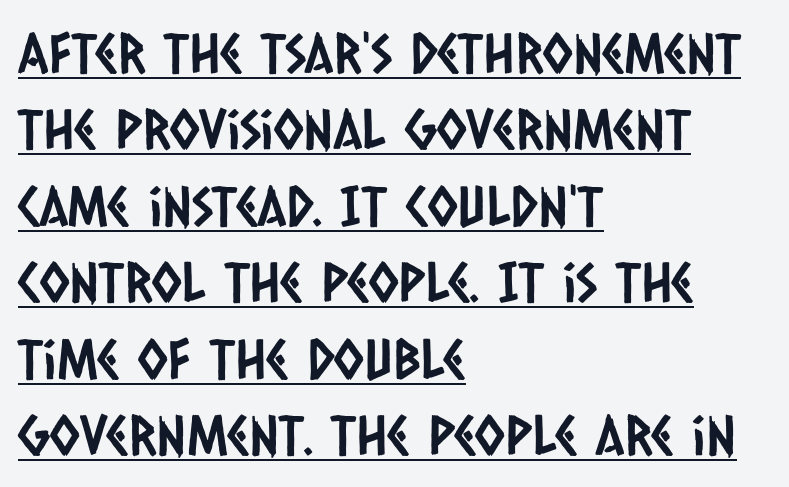
The text block is weighted toward the left margin, trailing off unevenly rightward. Proportional: the letters do not fall into vertical columns. A typesetter would call this leading conventional body-copy spacing. Somebody hit Ctrl+U on this one — the words are underlined. Observe the absence of serifs on each vertical stroke in this sample.
